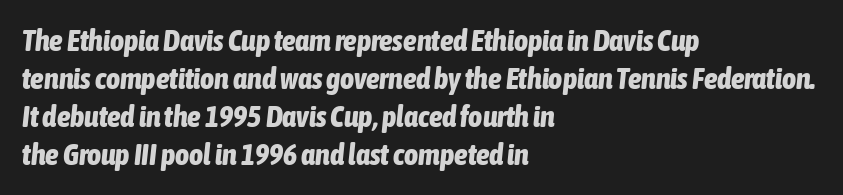
{"italic": "yes", "lean": "right", "slant_degrees": 6, "bold": "yes", "weight": "bold", "width": "condensed", "stroke_contrast": "low", "x_height": "medium", "monospaced": "no", "underline": "no", "align": "left", "line_spacing": "normal", "line_spacing_ratio": 1.27, "letter_spacing": "normal", "letter_spacing_em": 0.0, "glyph_px": 30}
